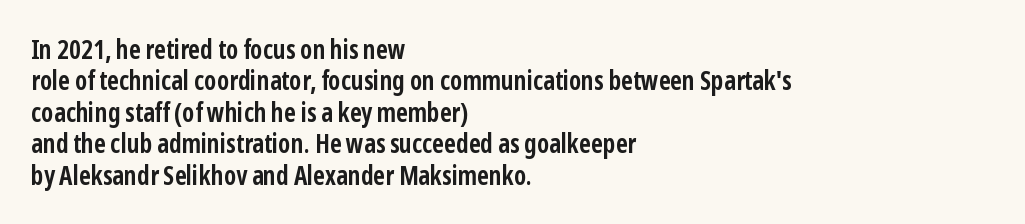
Posture: straight, roman, zero tilt. A student would call this left alignment; a typographer would say flush left, rag right. Rule under the text: the space is simply empty. Between one letter and the next there's only the usual sliver of space. Plenty of ink on the page — the face is bold.
